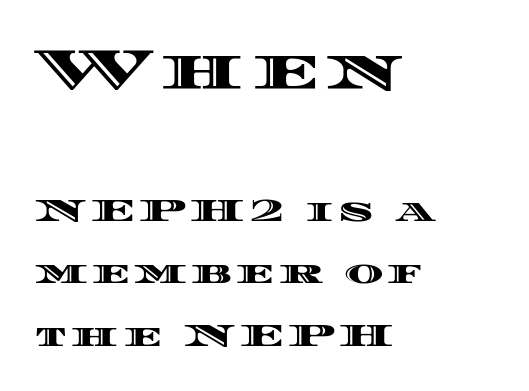
The image shows 58 px wide type, upright; set left-aligned, line spacing 1.88x, not underlined; the first (top) block is 1.76x larger; a large x-height.
